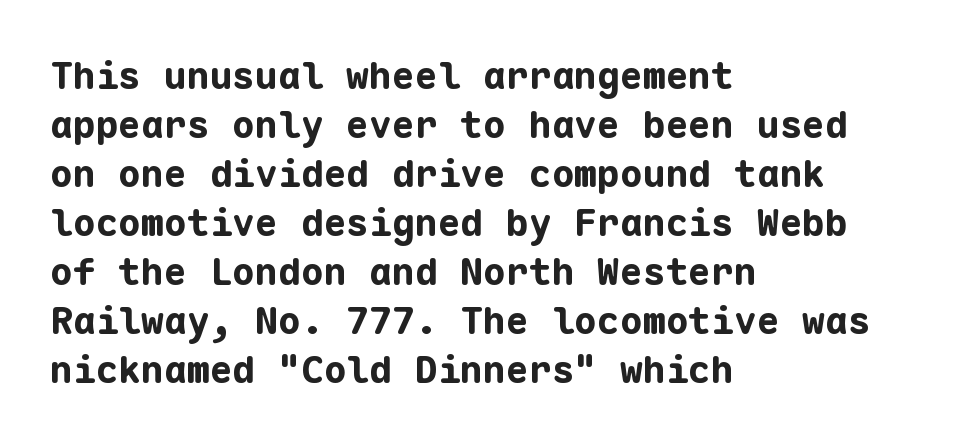
Q: Is the text bold? A: Yes.
Q: Is the text italic (slanted)? A: No, it is upright.
Q: Is the typeface a serif or a sans-serif typeface? A: Sans-serif.
Q: Is the text underlined? A: No.
Q: How is the paragraph aligned? A: Left-aligned.
Q: Is the spacing between letters normal or unusually wide? A: Normal.
Q: Is the spacing between lines tight, normal or loose? A: Normal.
Q: Width (condensed, normal, or wide)? A: Normal.
Q: Stroke contrast? A: Low.
Q: x-height? A: Medium.
Q: Monospaced? A: Yes.
